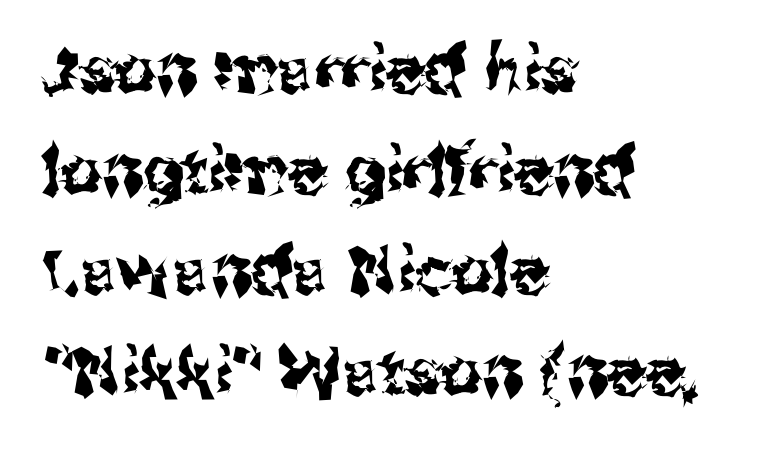
The image shows 65 px sans-serif type, upright; set left-aligned, normal line spacing (1.55x), normal letter spacing, not underlined; medium stroke contrast and a medium x-height.
